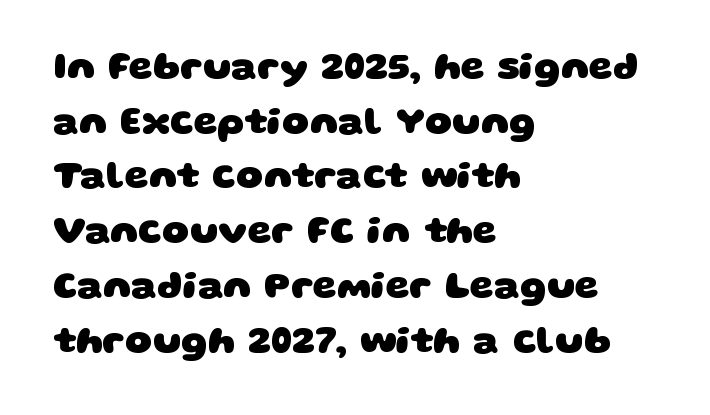
The image shows 38 px heavy, wide sans-serif type; set left-aligned, normal line spacing (1.44x), normal letter spacing, not underlined; low stroke contrast and a large x-height.
